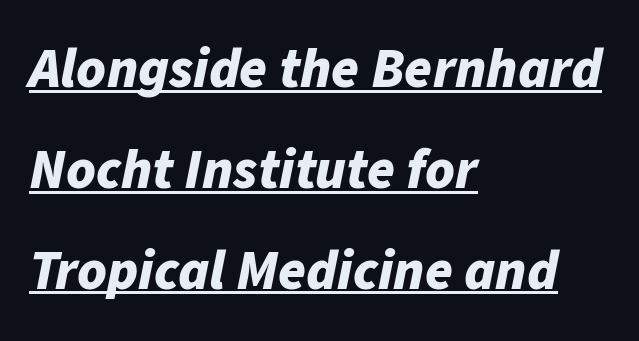
This is oblique type, the kind used for emphasis or titles. Proportional: the letters do not fall into vertical columns. The paragraph has a hard left edge and a soft right edge. The characters look thick and weighty, a clear bold. Emphasis is given by a line drawn under the lettering.
